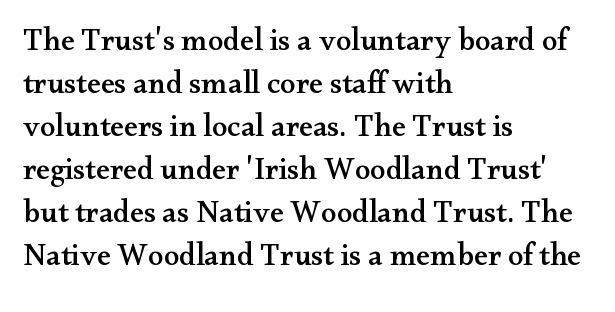
The image shows 31 px wide serif type, upright; set left-aligned, normal line spacing (1.39x), normal letter spacing, not underlined; medium stroke contrast and a small x-height.
